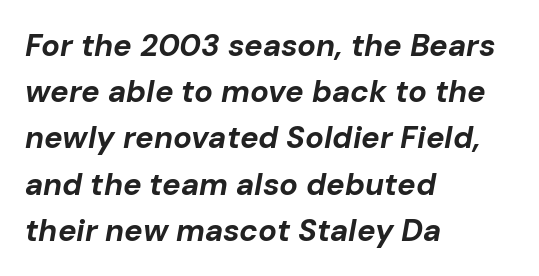
Spacing verdict: proportional, widths tailored to each character. Casual observation: everything's shoved over to the left. Between one letter and the next there's only the usual sliver of space. The specimen omits any rule beneath the text block's lines. On the weight axis this lands at bold, roughly 700. Horizontal bands of white between lines are of average thickness.
